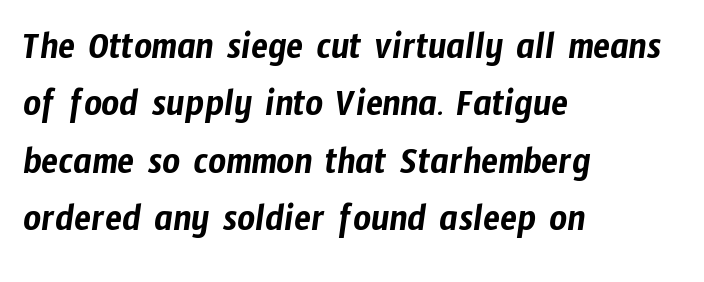
{"serif": "no", "width": "condensed", "stroke_contrast": "low", "x_height": "medium", "monospaced": "no", "underline": "no", "align": "left", "line_spacing": "normal", "line_spacing_ratio": 1.47, "letter_spacing": "normal", "letter_spacing_em": 0.0, "glyph_px": 39}
